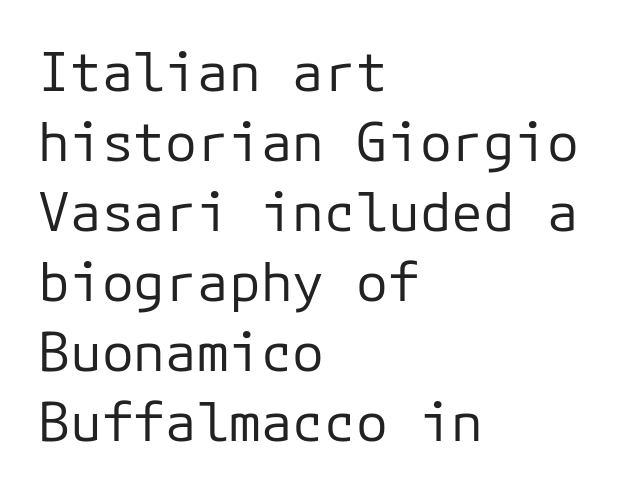
{"serif": "no", "italic": "no", "bold": "no", "weight": "regular", "width": "normal", "stroke_contrast": "low", "x_height": "medium", "monospaced": "yes", "underline": "no", "align": "left", "line_spacing": "normal", "line_spacing_ratio": 1.32, "letter_spacing": "normal", "letter_spacing_em": 0.0, "glyph_px": 53}
